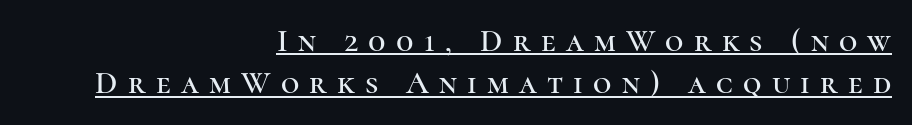
A continuous stroke trails under the words, as in a hyperlink. Classification — serif. The line texture is sparse and dotted thanks to wide tracking. Vertical strokes here are truly vertical.
